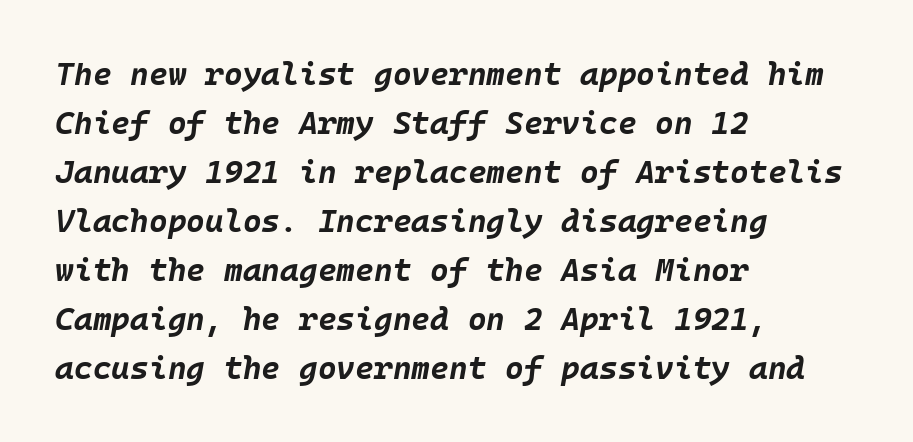
Clear beneath every line of the passage. Letter spacing: default. Thick stems and heavy bowls — unmistakably bold. Teacher's note: observe the even left margin — that is flush-left alignment. Regarding leading, the lines here are spaced in the standard way.
